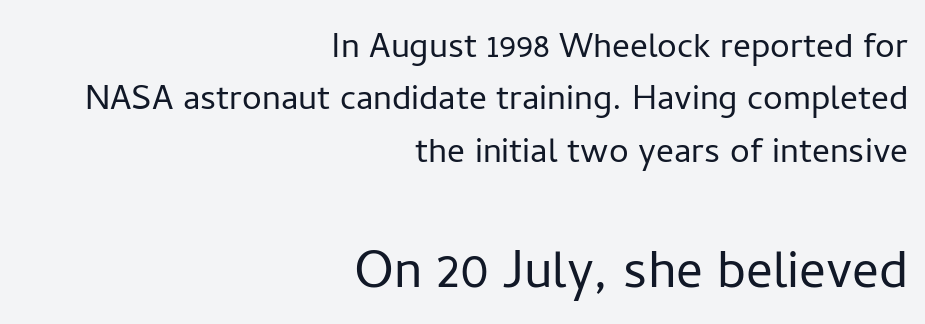
The image shows 66 px light sans-serif type, upright; set right-aligned, line spacing 1.19x, normal letter spacing, not underlined; the second (bottom) block is 1.5x larger; low stroke contrast and a medium x-height.
